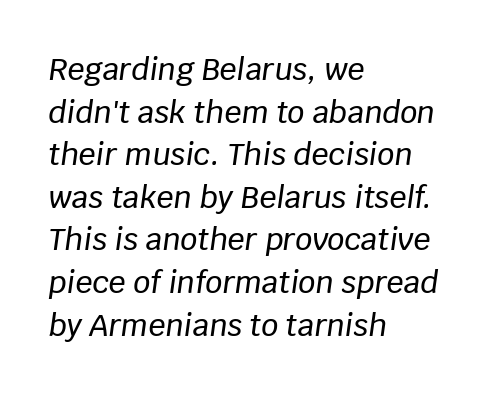
The image shows 30 px text type, italic (leaning right); set left-aligned, normal line spacing (1.42x), normal letter spacing, not underlined; low stroke contrast and a large x-height.
